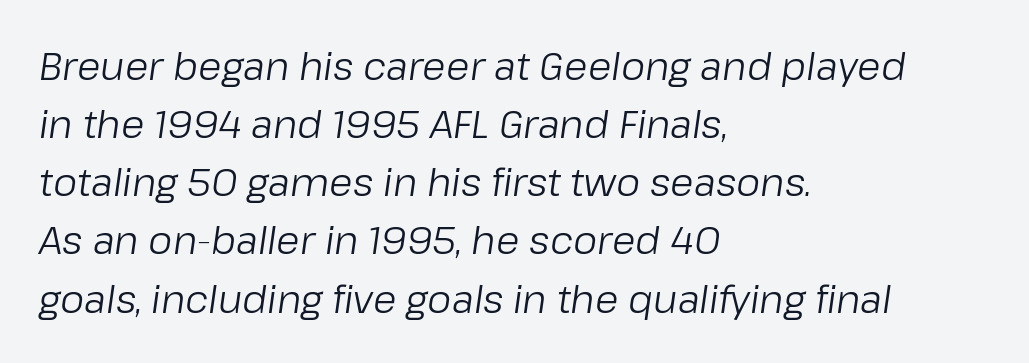
The image shows 38 px regular-weight type, italic (leaning right); set left-aligned, normal line spacing (1.53x), normal letter spacing, not underlined; low stroke contrast and a medium x-height.
